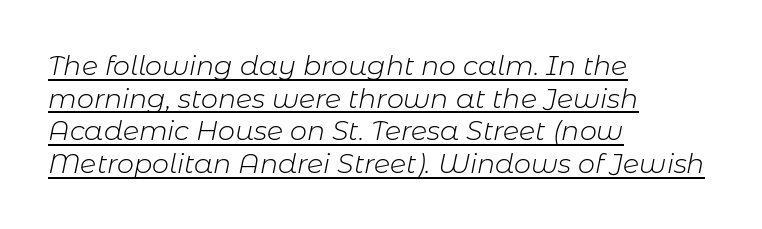
Q: Is the text bold? A: No.
Q: Is the text italic (slanted)? A: Yes, it leans right by about 11 degrees.
Q: Is the text underlined? A: Yes.
Q: How is the paragraph aligned? A: Left-aligned.
Q: Is the spacing between letters normal or unusually wide? A: Normal.
